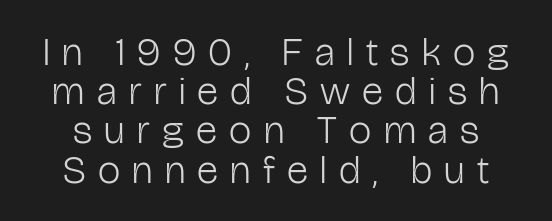
These lines have a slow, spaced-out rhythm from letter to letter. Each letter keeps its own natural width here, so spacing adapts to shape. You could barely slide anything between these rows. Nope, not italic — everything's standing straight. Decoration check: the copy has no underline.
